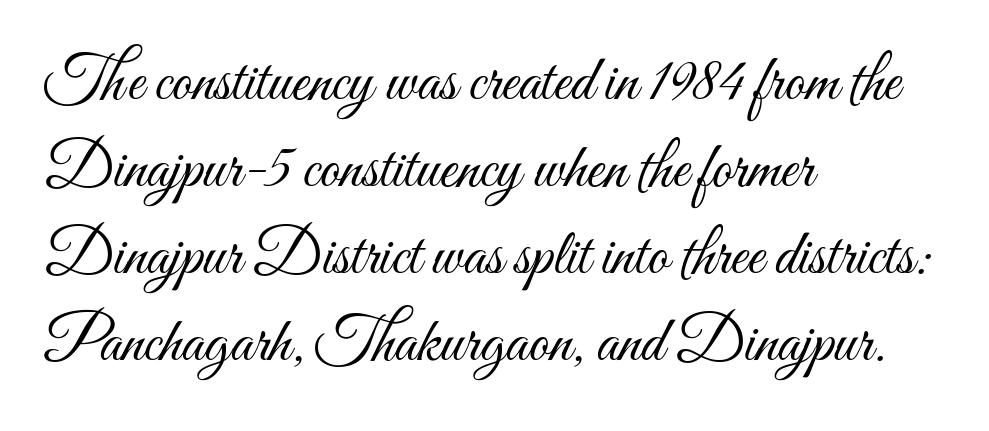
{"bold": "no", "weight": "light", "width": "condensed", "stroke_contrast": "medium", "x_height": "small", "monospaced": "no", "underline": "no", "align": "left", "line_spacing": "normal", "line_spacing_ratio": 1.36, "letter_spacing": "normal", "letter_spacing_em": 0.0, "glyph_px": 64}
